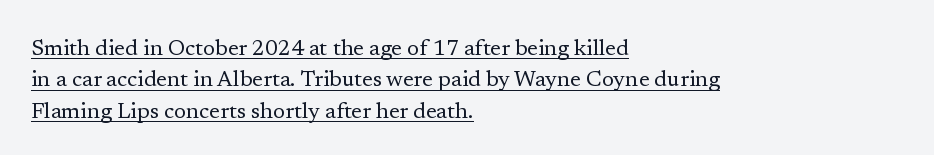
The image shows 22 px text type, upright; set left-aligned, normal line spacing (1.43x), normal letter spacing, underlined.
